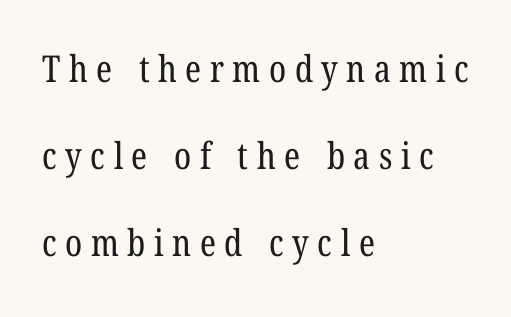
Q: Is the text bold? A: No.
Q: Is the typeface a serif or a sans-serif typeface? A: Serif.
Q: Is the text underlined? A: No.
Q: How is the paragraph aligned? A: Left-aligned.
Q: Is the spacing between letters normal or unusually wide? A: Unusually wide.
Q: Is the spacing between lines tight, normal or loose? A: Loose.
Q: Width (condensed, normal, or wide)? A: Condensed.
Q: Stroke contrast? A: Low.
Q: x-height? A: Medium.
Q: Monospaced? A: No.
